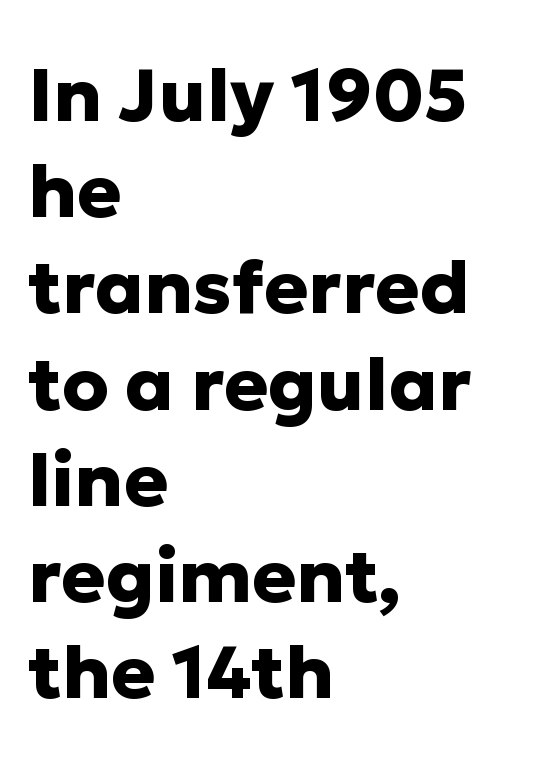
Q: Is the text bold? A: Yes.
Q: Is the text italic (slanted)? A: No, it is upright.
Q: Is the typeface a serif or a sans-serif typeface? A: Sans-serif.
Q: Is the text underlined? A: No.
Q: How is the paragraph aligned? A: Left-aligned.
Q: Is the spacing between letters normal or unusually wide? A: Normal.
Q: Is the spacing between lines tight, normal or loose? A: Normal.
Q: Width (condensed, normal, or wide)? A: Normal.
Q: Stroke contrast? A: Low.
Q: x-height? A: Medium.
Q: Monospaced? A: No.
